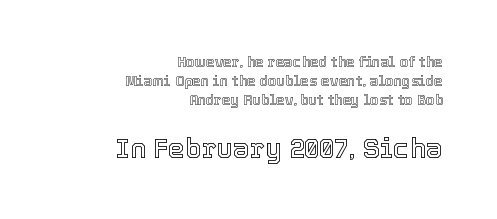
The image shows 27 px text type, upright; set right-aligned, normal line spacing (1.37x), normal letter spacing, not underlined; the second (bottom) block is 1.93x larger.
